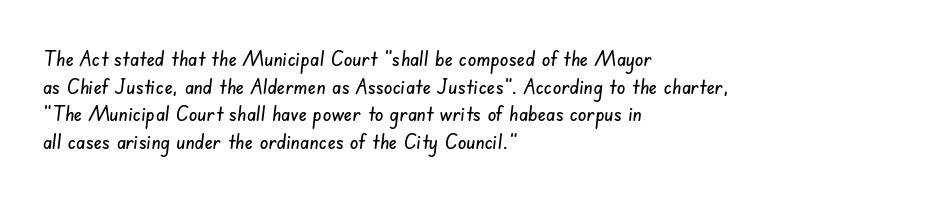
The image shows 22 px text type; set left-aligned, normal line spacing (1.26x), normal letter spacing, not underlined.
